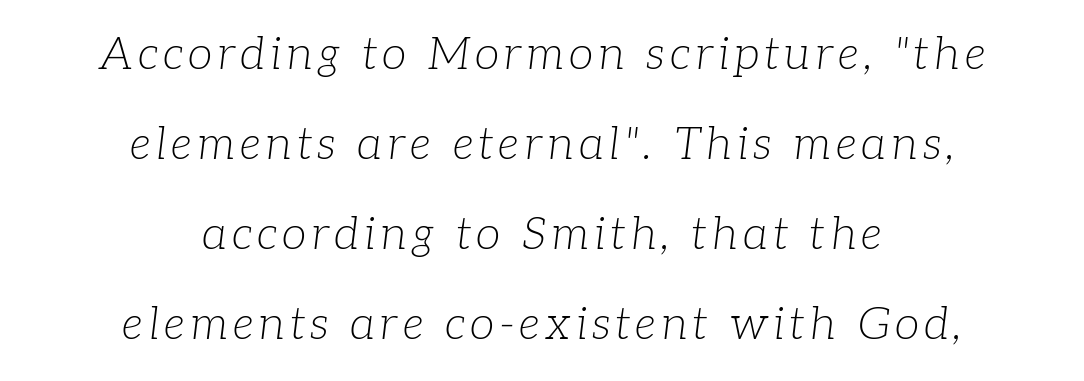
A centered setting, common on invitations and titles, is used for this passage. Stroke mass is kept to a normal reading level or below. The letters advance in unequal steps, a hallmark of proportional type. Check the space under the baseline: it is left empty. A typesetter would label this face a serif. It's the slanting kind of type.
